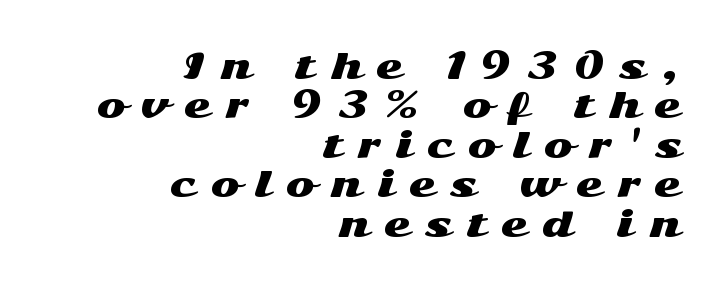
The image shows 34 px wide sans-serif type; set right-aligned, line spacing 1.16x, unusually wide letter spacing (+0.45 em), not underlined; medium stroke contrast and a medium x-height.
